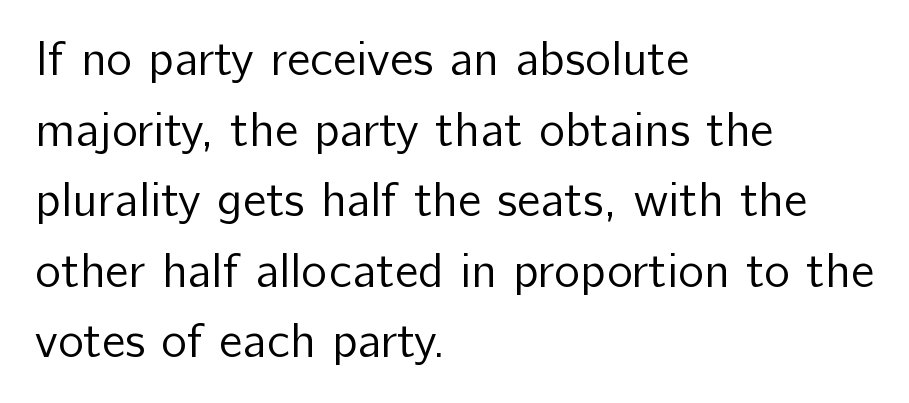
{"serif": "no", "italic": "no", "bold": "no", "weight": "regular", "width": "normal", "stroke_contrast": "low", "x_height": "medium", "monospaced": "no", "underline": "no", "align": "left", "line_spacing": "normal", "line_spacing_ratio": 1.44, "letter_spacing": "normal", "letter_spacing_em": 0.0, "glyph_px": 49}
